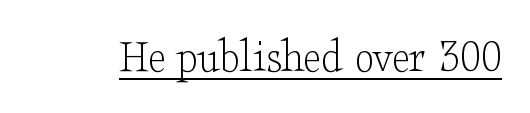
Q: Is the text bold? A: No.
Q: Is the text italic (slanted)? A: No, it is upright.
Q: Is the typeface a serif or a sans-serif typeface? A: Serif.
Q: Is the text underlined? A: Yes.
Q: Is the spacing between letters normal or unusually wide? A: Normal.
Q: Width (condensed, normal, or wide)? A: Wide.
Q: Stroke contrast? A: Low.
Q: x-height? A: Small.
Q: Monospaced? A: No.
